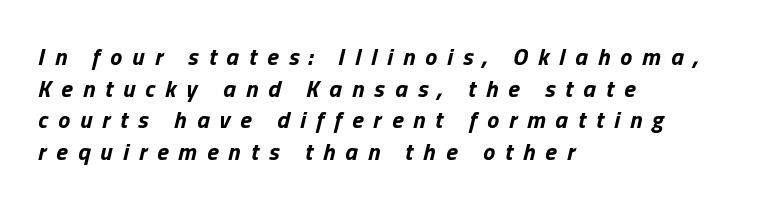
{"italic": "yes", "lean": "right", "slant_degrees": 13, "bold": "yes", "underline": "no", "align": "left", "line_spacing": "normal", "line_spacing_ratio": 1.32, "letter_spacing": "wide", "letter_spacing_em": 0.42, "glyph_px": 24}
